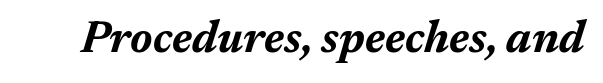
The image shows 44 px bold type, italic (leaning right); set normal letter spacing, not underlined; medium stroke contrast and a medium x-height.
